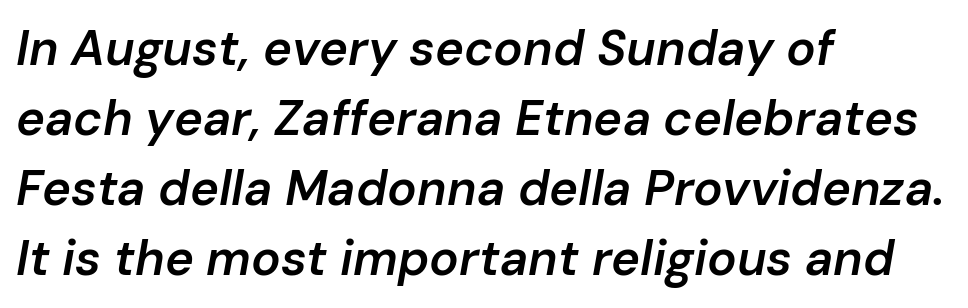
Q: Is the text bold? A: Semi-bold.
Q: Is the text italic (slanted)? A: Yes, it leans right by about 10 degrees.
Q: Is the text underlined? A: No.
Q: How is the paragraph aligned? A: Left-aligned.
Q: Is the spacing between letters normal or unusually wide? A: Normal.
Q: Is the spacing between lines tight, normal or loose? A: Normal.
Q: Width (condensed, normal, or wide)? A: Normal.
Q: Stroke contrast? A: Low.
Q: x-height? A: Medium.
Q: Monospaced? A: No.
